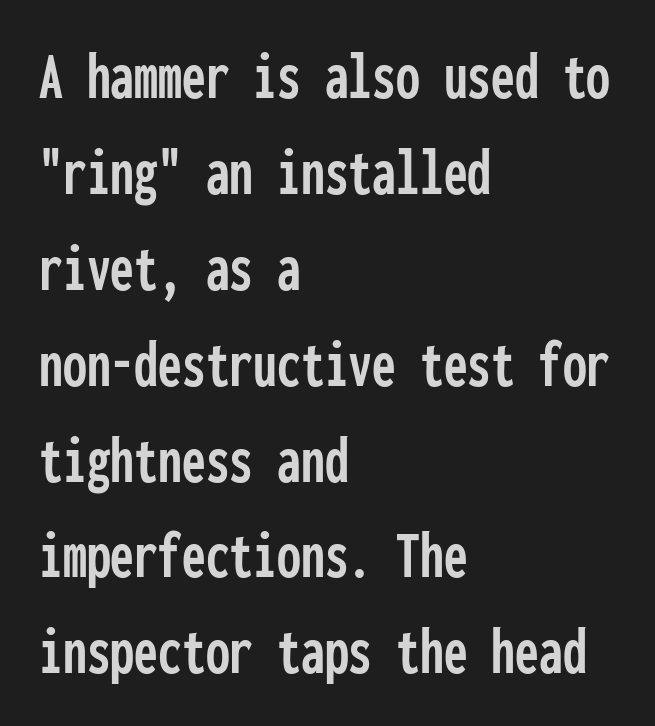
The image shows 68 px condensed sans-serif type, upright, monospaced; set left-aligned, normal line spacing (1.41x), normal letter spacing, not underlined; low stroke contrast and a medium x-height.
